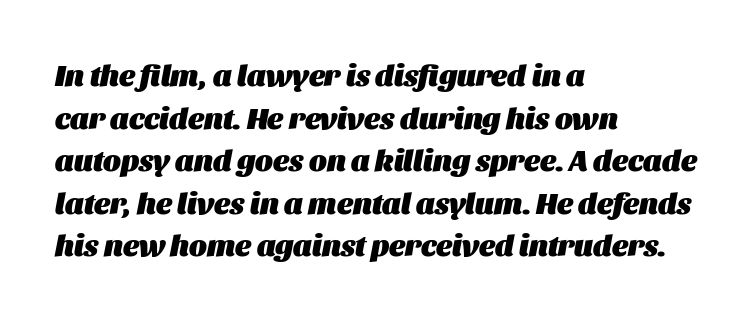
{"italic": "yes", "lean": "right", "slant_degrees": 11, "bold": "yes", "weight": "heavy", "width": "normal", "stroke_contrast": "medium", "x_height": "large", "monospaced": "no", "underline": "no", "align": "left", "line_spacing": "normal", "line_spacing_ratio": 1.42, "letter_spacing": "normal", "letter_spacing_em": 0.0, "glyph_px": 30}
